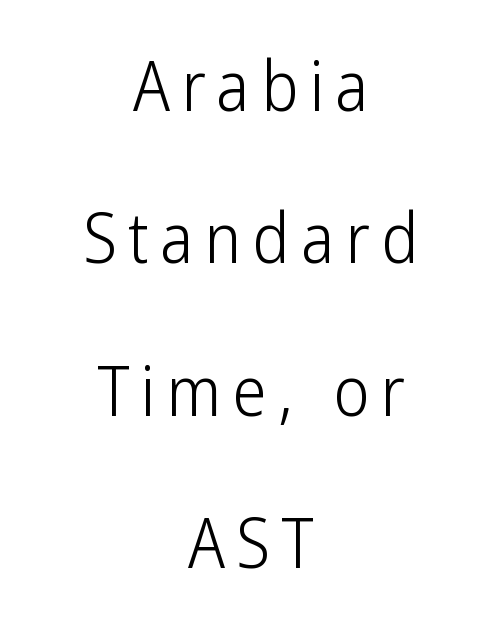
The image shows 69 px light, condensed sans-serif type, upright; set centered, loose line spacing (2.21x), not underlined; low stroke contrast and a medium x-height.
